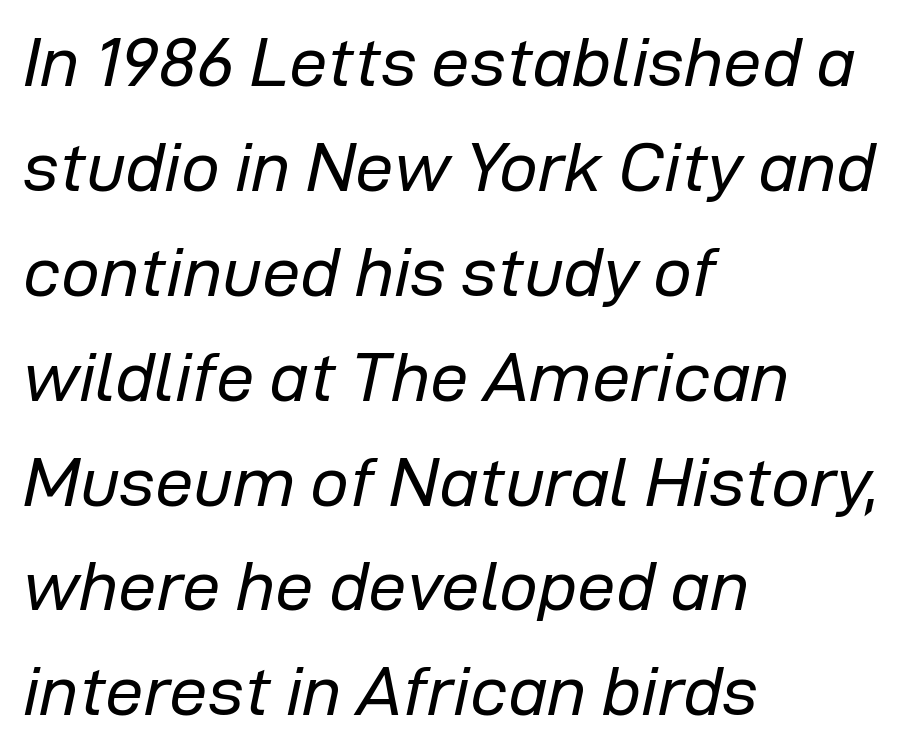
{"italic": "yes", "lean": "right", "slant_degrees": 12, "bold": "no", "weight": "regular", "width": "normal", "stroke_contrast": "low", "x_height": "medium", "monospaced": "no", "underline": "no", "align": "left", "line_spacing": "normal", "line_spacing_ratio": 1.52, "letter_spacing": "normal", "letter_spacing_em": 0.0, "glyph_px": 69}
